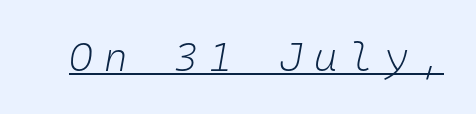
The image shows 40 px light type, italic (leaning right), monospaced; set unusually wide letter spacing (+0.29 em), underlined; low stroke contrast and a medium x-height.
